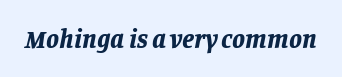
This is oblique type, the kind used for emphasis or titles. The face used here is rendered with its standard letterfit. Caption: bold face, heavy strokes. Only glyphs here, with clear space below each row.
